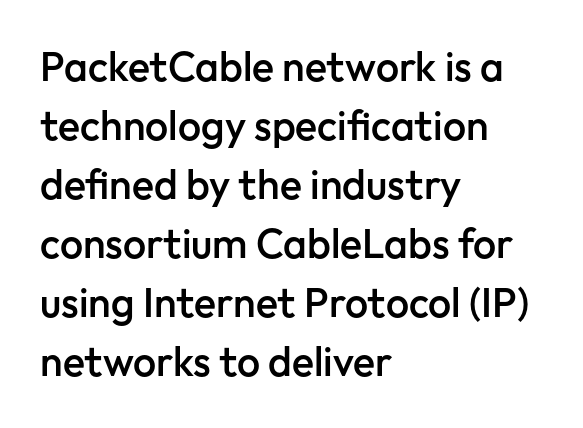
Each row of text sits above clean, open space. Do the characters align in a grid? No, the font is proportional. This is sans-serif lettering, the kind often seen on screens and signage. Regarding leading, the lines here are spaced in the standard way. Layout note: lines flush left. Honestly, the letter spacing is just normal — you wouldn't notice it.
